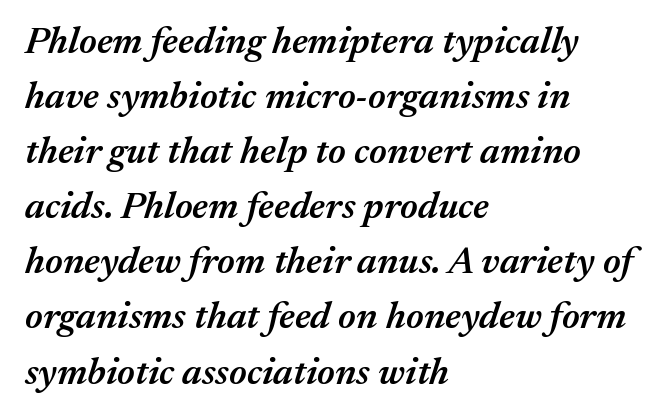
Q: Is the text bold? A: Semi-bold.
Q: Is the text italic (slanted)? A: Yes, it leans right by about 17 degrees.
Q: Is the text underlined? A: No.
Q: How is the paragraph aligned? A: Left-aligned.
Q: Is the spacing between letters normal or unusually wide? A: Normal.
Q: Is the spacing between lines tight, normal or loose? A: Normal.
Q: Width (condensed, normal, or wide)? A: Normal.
Q: Stroke contrast? A: Medium.
Q: x-height? A: Medium.
Q: Monospaced? A: No.
